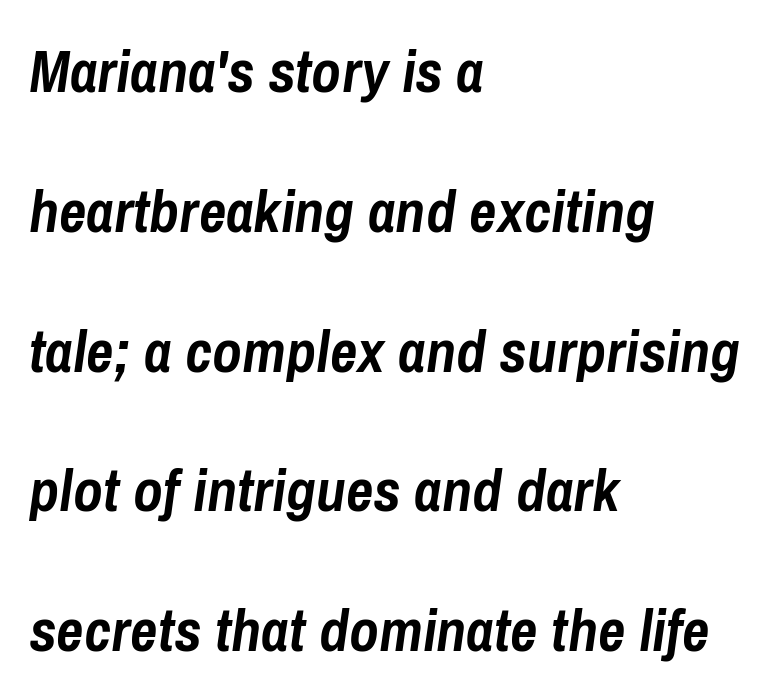
The image shows 60 px semibold, condensed type, italic (leaning right); set left-aligned, loose line spacing (2.33x), normal letter spacing, not underlined; low stroke contrast and a medium x-height.
